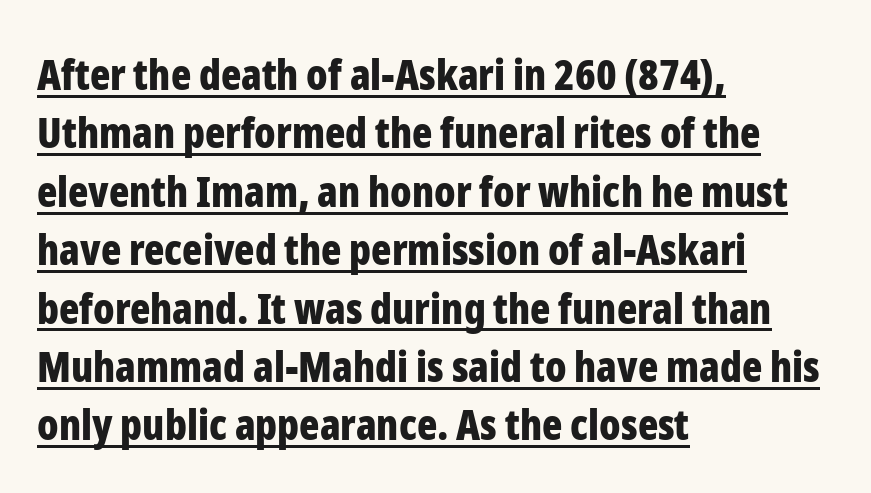
Check the space under the baseline: a stroke is drawn there. Glyph-to-glyph distance matches everyday printed text. Ascenders rise straight up at ninety degrees. Compared with typical paragraphs, the rows here are spaced about the same. The letters advance in unequal steps, a hallmark of proportional type. The text was rendered using a sans face with plain stroke endings.
